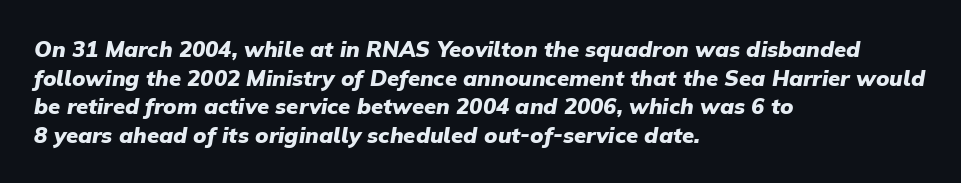
Q: Is the text bold? A: Yes.
Q: Is the text italic (slanted)? A: Yes, it leans right by about 9 degrees.
Q: Is the text underlined? A: No.
Q: How is the paragraph aligned? A: Left-aligned.
Q: Is the spacing between letters normal or unusually wide? A: Normal.
Q: Is the spacing between lines tight, normal or loose? A: Normal.
